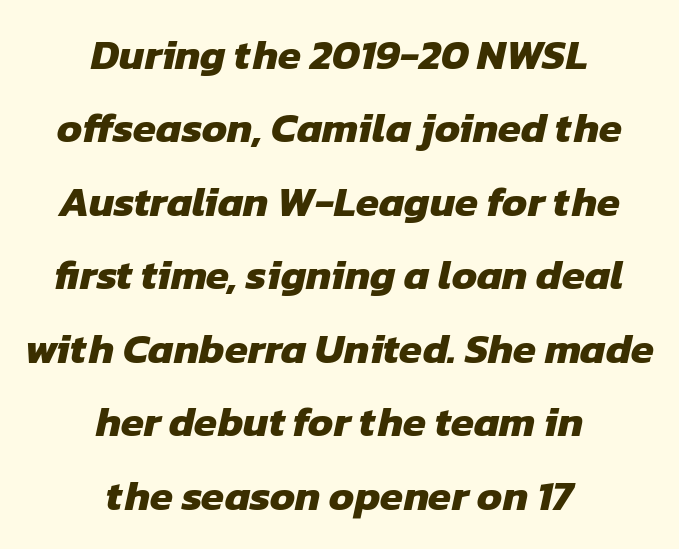
Q: Is the text bold? A: Yes.
Q: Is the typeface a serif or a sans-serif typeface? A: Sans-serif.
Q: Is the text underlined? A: No.
Q: How is the paragraph aligned? A: Centered.
Q: Is the spacing between letters normal or unusually wide? A: Normal.
Q: Width (condensed, normal, or wide)? A: Normal.
Q: Stroke contrast? A: Low.
Q: x-height? A: Medium.
Q: Monospaced? A: No.
